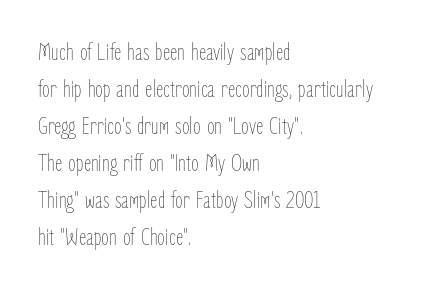
Q: Is the text bold? A: No.
Q: Is the text italic (slanted)? A: No, it is upright.
Q: Is the text underlined? A: No.
Q: How is the paragraph aligned? A: Left-aligned.
Q: Is the spacing between letters normal or unusually wide? A: Normal.
Q: Is the spacing between lines tight, normal or loose? A: Normal.
